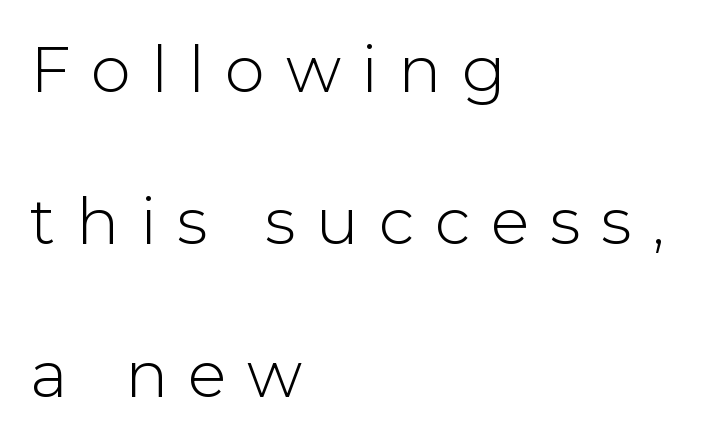
{"serif": "no", "italic": "no", "bold": "no", "weight": "light", "width": "normal", "stroke_contrast": "low", "x_height": "medium", "monospaced": "no", "underline": "no", "align": "left", "line_spacing": "loose", "line_spacing_ratio": 2.38, "letter_spacing": "wide", "letter_spacing_em": 0.32, "glyph_px": 64}
